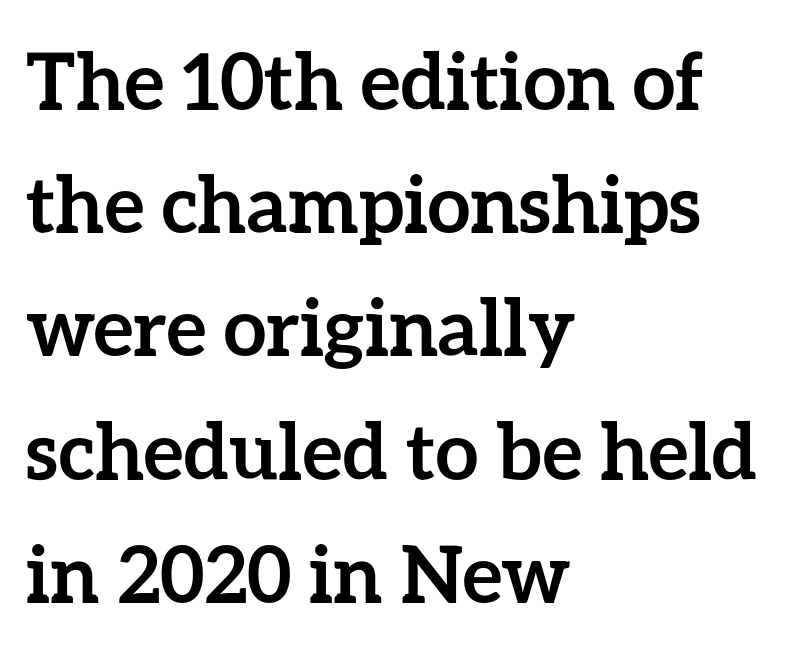
The image shows 78 px semibold type, upright; set left-aligned, normal line spacing (1.58x), normal letter spacing, not underlined; low stroke contrast and a medium x-height.
